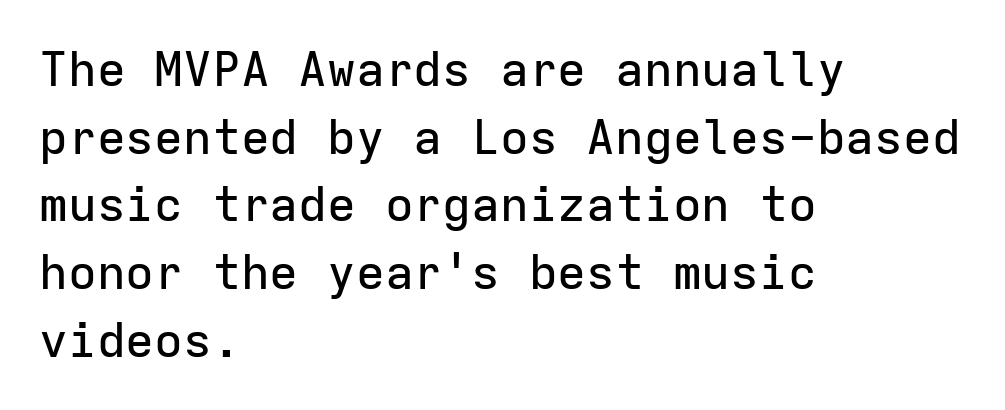
The setting favours the left margin, as ordinary paragraphs usually do. Do the characters align in a grid? Yes, the font is monospaced. Nobody touched the tracking dial on this one. Note: no serifs on the glyphs. Only glyphs here, with clear space below each row. Ascenders rise straight up at ninety degrees.
